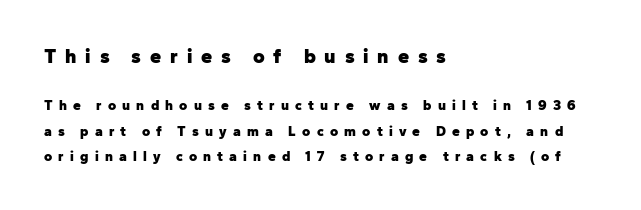
Q: Is the text bold? A: Yes.
Q: Is the text italic (slanted)? A: No, it is upright.
Q: Is the text underlined? A: No.
Q: How is the paragraph aligned? A: Left-aligned.
Q: Is the spacing between letters normal or unusually wide? A: Unusually wide.
Q: Which block of text is set in a larger size, the first (top) or the second (bottom)? A: The first (top) one.
